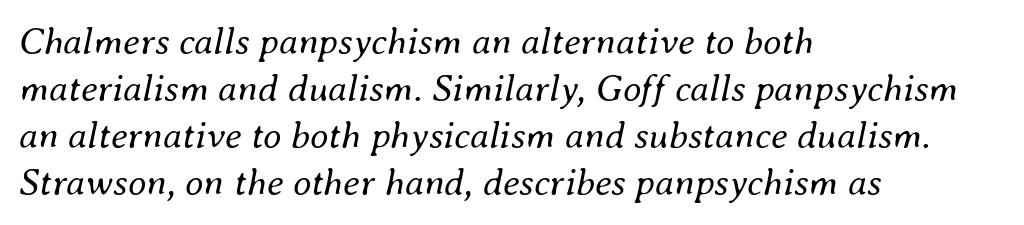
Counters stay open thanks to moderate or lighter strokes. Letter spacing: default. Caption: multi-line text, flush left, ragged right. The space directly below the letters is spotless. Characters are canted at an angle relative to the baseline's perpendicular. The face used here is proportionally spaced, like ordinary book or web type.
